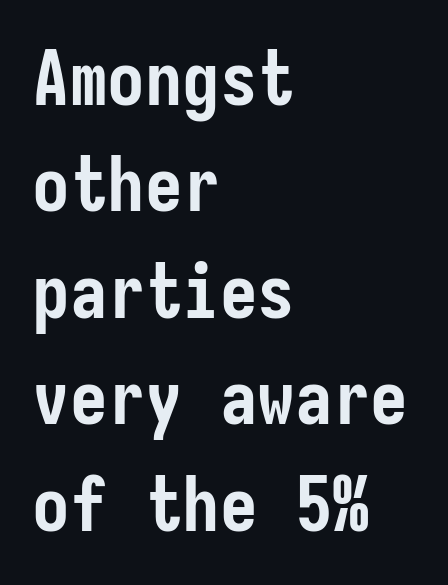
Q: Is the text bold? A: Yes.
Q: Is the text italic (slanted)? A: No, it is upright.
Q: Is the typeface a serif or a sans-serif typeface? A: Sans-serif.
Q: Is the text underlined? A: No.
Q: How is the paragraph aligned? A: Left-aligned.
Q: Is the spacing between letters normal or unusually wide? A: Normal.
Q: Is the spacing between lines tight, normal or loose? A: Normal.
Q: Width (condensed, normal, or wide)? A: Condensed.
Q: Stroke contrast? A: Low.
Q: x-height? A: Medium.
